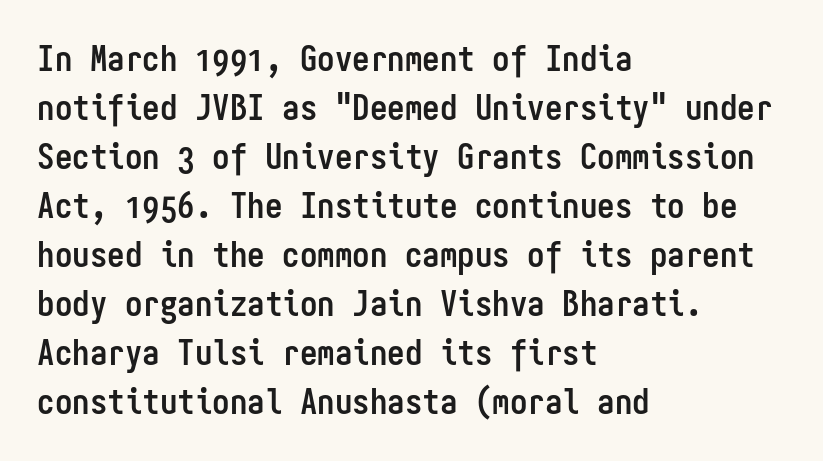
{"serif": "no", "italic": "no", "bold": "yes", "weight": "semibold", "width": "condensed", "stroke_contrast": "low", "x_height": "medium", "monospaced": "yes", "underline": "no", "align": "left", "line_spacing": "normal", "line_spacing_ratio": 1.4, "letter_spacing": "normal", "letter_spacing_em": 0.0, "glyph_px": 35}
